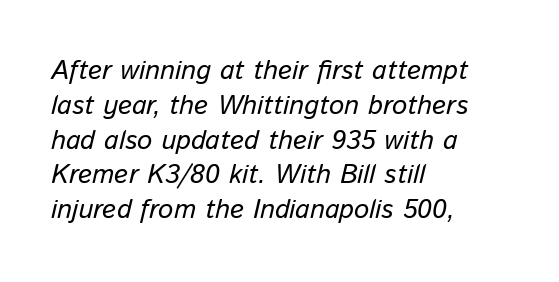
{"italic": "yes", "lean": "right", "slant_degrees": 13, "bold": "no", "underline": "no", "align": "left", "line_spacing": "normal", "line_spacing_ratio": 1.29, "letter_spacing": "normal", "letter_spacing_em": 0.0, "glyph_px": 27}
